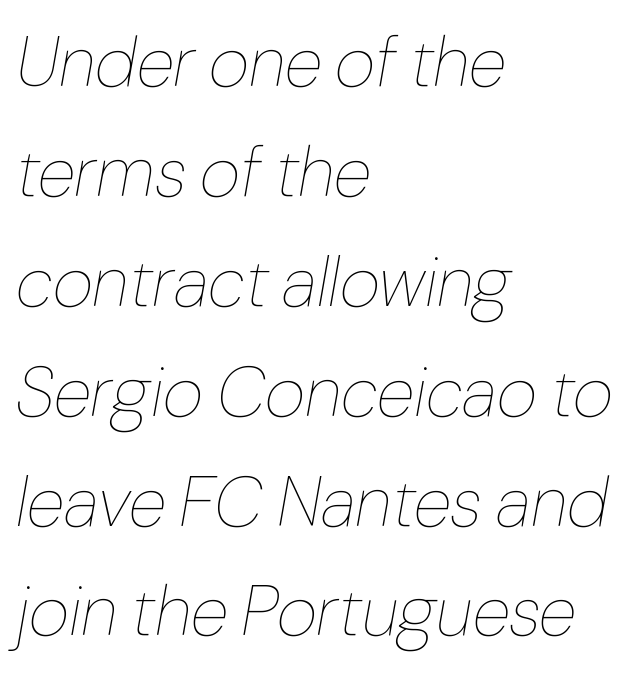
Regarding leading, the lines here are spaced in the standard way. Inter-character spacing is left at the font's built-in metrics. The strokes are not fattened; the text isn't bold. Does the lettering tilt? It does — this is italic.
